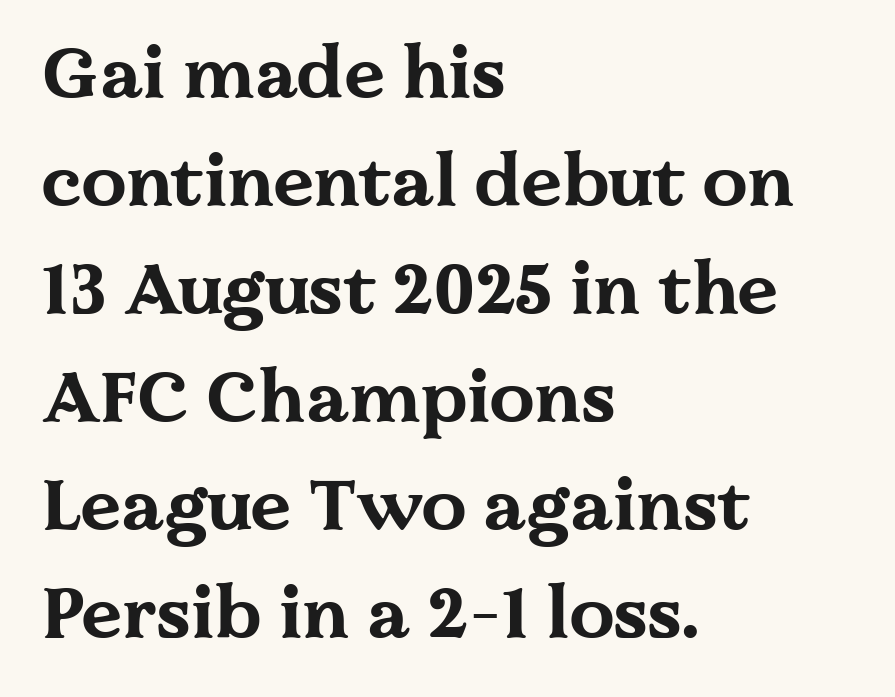
Q: Is the text bold? A: Yes.
Q: Is the text italic (slanted)? A: No, it is upright.
Q: Is the typeface a serif or a sans-serif typeface? A: Serif.
Q: Is the text underlined? A: No.
Q: How is the paragraph aligned? A: Left-aligned.
Q: Is the spacing between letters normal or unusually wide? A: Normal.
Q: Is the spacing between lines tight, normal or loose? A: Normal.
Q: Width (condensed, normal, or wide)? A: Wide.
Q: Stroke contrast? A: Medium.
Q: x-height? A: Medium.
Q: Monospaced? A: No.
